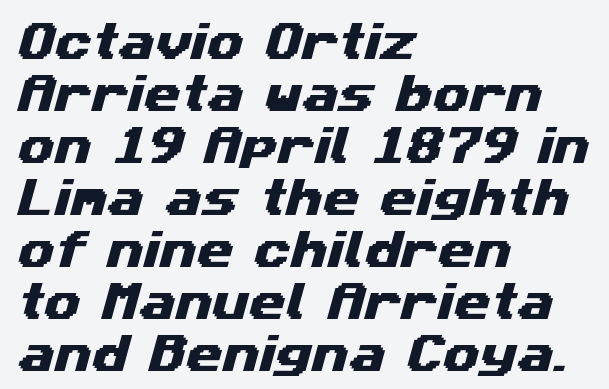
{"serif": "no", "width": "wide", "stroke_contrast": "medium", "x_height": "medium", "monospaced": "no", "underline": "no", "align": "left", "line_spacing_ratio": 1.24, "letter_spacing": "normal", "letter_spacing_em": 0.0, "glyph_px": 42}
